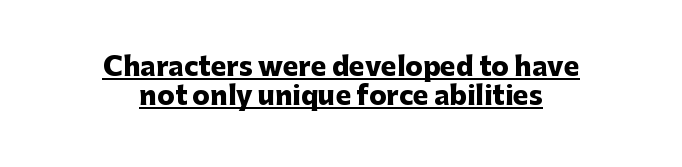
The image shows 26 px bold type, upright; set centered, tight line spacing (1.1x), normal letter spacing, underlined.
